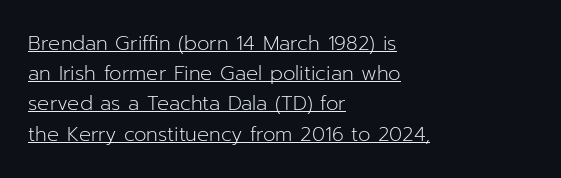
The image shows 20 px text type, upright; set left-aligned, normal line spacing (1.51x), normal letter spacing, underlined.
